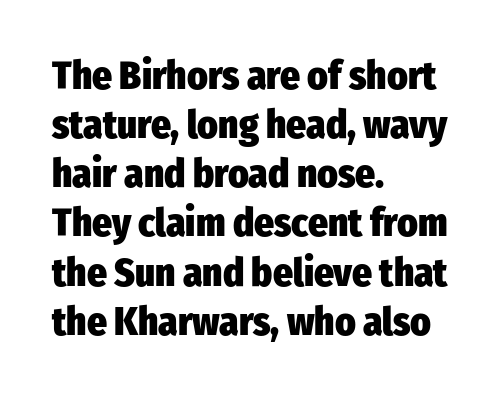
Q: Is the text bold? A: Yes.
Q: Is the text italic (slanted)? A: No, it is upright.
Q: Is the typeface a serif or a sans-serif typeface? A: Sans-serif.
Q: Is the text underlined? A: No.
Q: How is the paragraph aligned? A: Left-aligned.
Q: Is the spacing between letters normal or unusually wide? A: Normal.
Q: Is the spacing between lines tight, normal or loose? A: Normal.
Q: Width (condensed, normal, or wide)? A: Condensed.
Q: Stroke contrast? A: Low.
Q: x-height? A: Medium.
Q: Monospaced? A: No.
